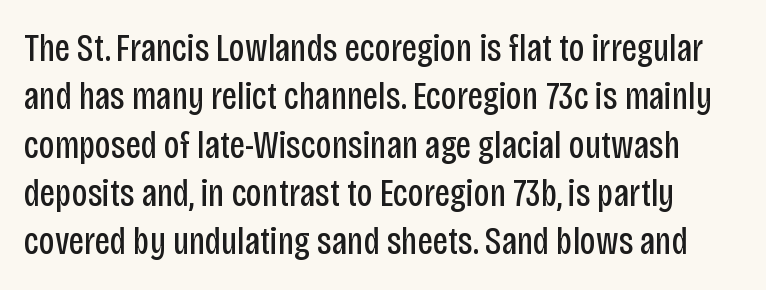
The image shows 39 px regular-weight, condensed sans-serif type, upright; set line spacing 1.24x, normal letter spacing, not underlined; low stroke contrast and a large x-height.
